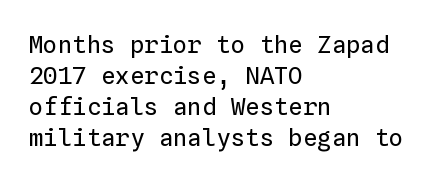
Q: Is the text bold? A: No.
Q: Is the text italic (slanted)? A: No, it is upright.
Q: Is the text underlined? A: No.
Q: How is the paragraph aligned? A: Left-aligned.
Q: Is the spacing between letters normal or unusually wide? A: Normal.
Q: Is the spacing between lines tight, normal or loose? A: Normal.
